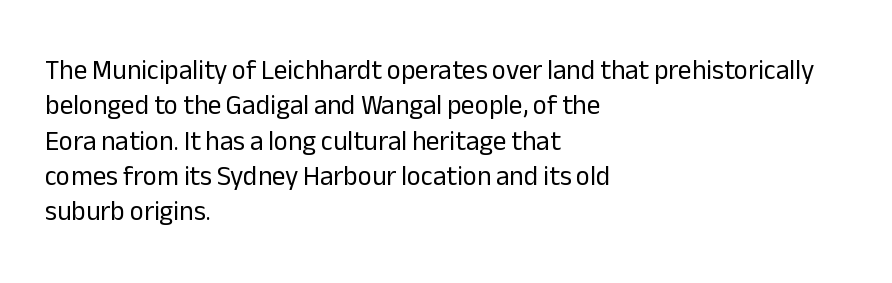
Q: Is the text bold? A: No.
Q: Is the text italic (slanted)? A: No, it is upright.
Q: Is the text underlined? A: No.
Q: How is the paragraph aligned? A: Left-aligned.
Q: Is the spacing between letters normal or unusually wide? A: Normal.
Q: Is the spacing between lines tight, normal or loose? A: Normal.
